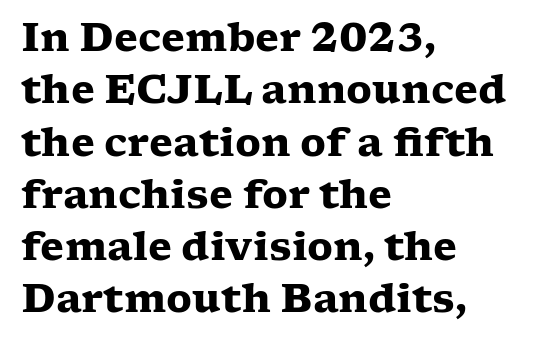
The image shows 39 px heavy, wide serif type, upright; set left-aligned, normal line spacing (1.34x), normal letter spacing, not underlined; low stroke contrast and a medium x-height.
